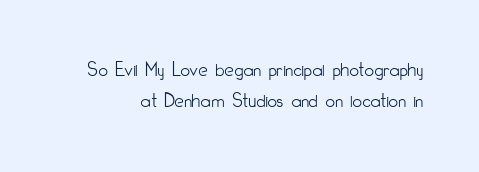
{"italic": "no", "bold": "no", "underline": "no", "line_spacing": "normal", "line_spacing_ratio": 1.5, "letter_spacing": "normal", "letter_spacing_em": 0.0, "glyph_px": 21}
